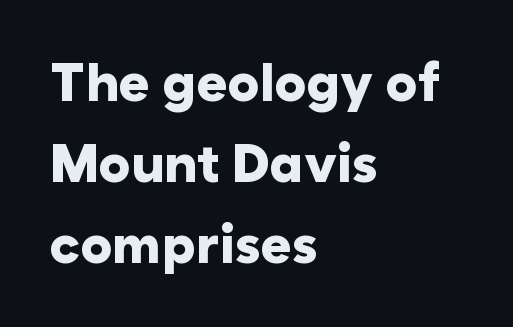
{"serif": "no", "italic": "no", "bold": "yes", "weight": "heavy", "width": "normal", "stroke_contrast": "low", "x_height": "medium", "monospaced": "no", "underline": "no", "align": "left", "line_spacing": "normal", "line_spacing_ratio": 1.53, "letter_spacing": "normal", "letter_spacing_em": 0.0, "glyph_px": 53}
